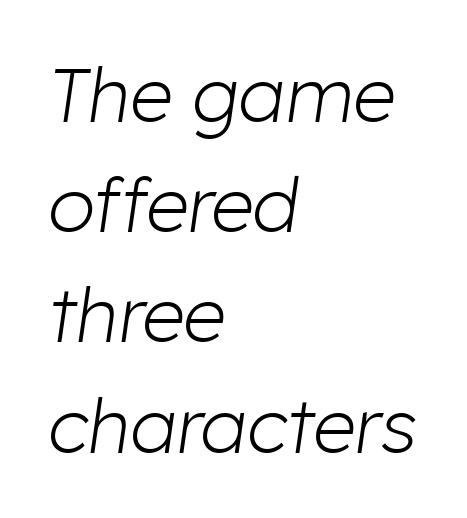
The image shows 76 px light type, italic (leaning right); set left-aligned, normal line spacing (1.45x), normal letter spacing, not underlined; low stroke contrast and a medium x-height.
